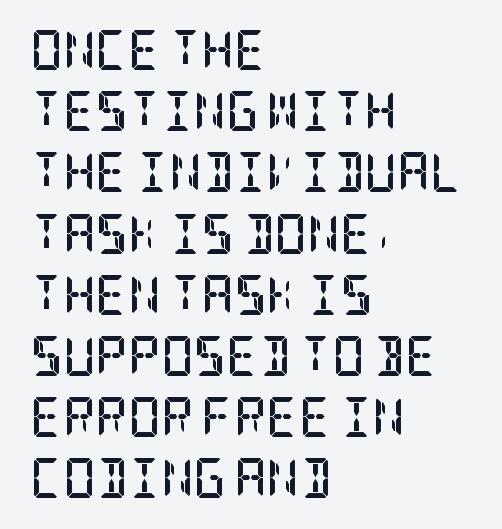
{"serif": "yes", "italic": "no", "bold": "yes", "weight": "semibold", "width": "condensed", "stroke_contrast": "low", "x_height": "large", "underline": "no", "align": "left", "line_spacing": "normal", "line_spacing_ratio": 1.53, "letter_spacing": "normal", "letter_spacing_em": 0.0, "glyph_px": 40}
